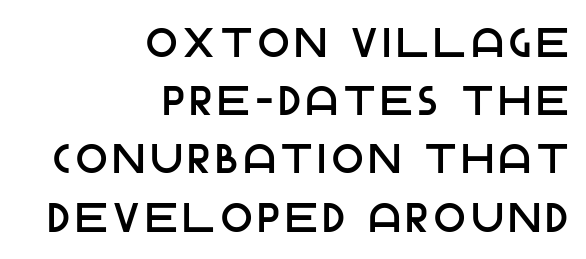
{"serif": "no", "italic": "no", "width": "normal", "stroke_contrast": "low", "x_height": "large", "monospaced": "no", "underline": "no", "align": "right", "line_spacing": "normal", "line_spacing_ratio": 1.42, "glyph_px": 41}
